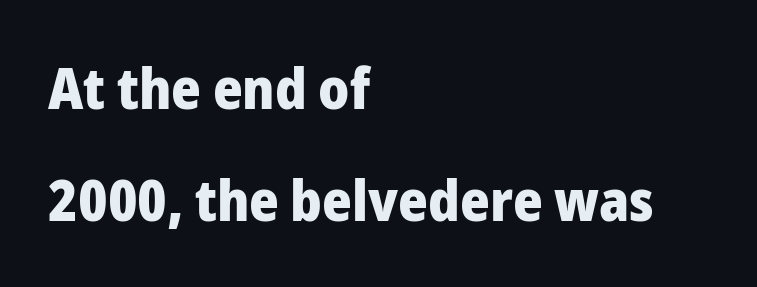
{"serif": "no", "italic": "no", "bold": "yes", "weight": "heavy", "width": "normal", "stroke_contrast": "low", "x_height": "medium", "monospaced": "no", "underline": "no", "align": "left", "line_spacing": "loose", "line_spacing_ratio": 1.97, "letter_spacing": "normal", "letter_spacing_em": 0.0, "glyph_px": 57}
